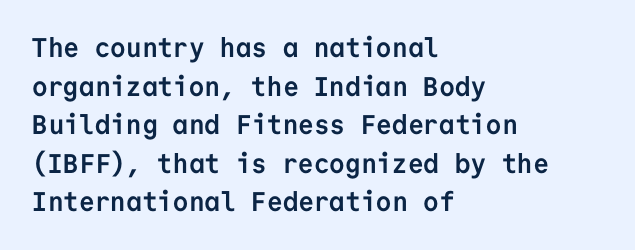
The image shows 27 px bold type, upright; set left-aligned, normal line spacing (1.43x), normal letter spacing, not underlined.
